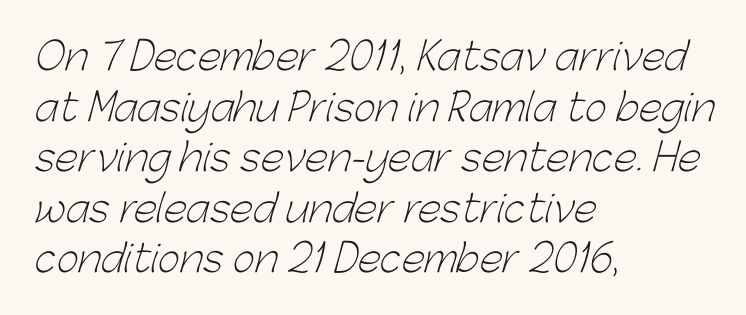
Q: Is the text bold? A: No.
Q: Is the typeface a serif or a sans-serif typeface? A: Sans-serif.
Q: Is the text underlined? A: No.
Q: How is the paragraph aligned? A: Left-aligned.
Q: Is the spacing between letters normal or unusually wide? A: Normal.
Q: Is the spacing between lines tight, normal or loose? A: Normal.
Q: Width (condensed, normal, or wide)? A: Normal.
Q: Stroke contrast? A: Low.
Q: x-height? A: Medium.
Q: Monospaced? A: No.
